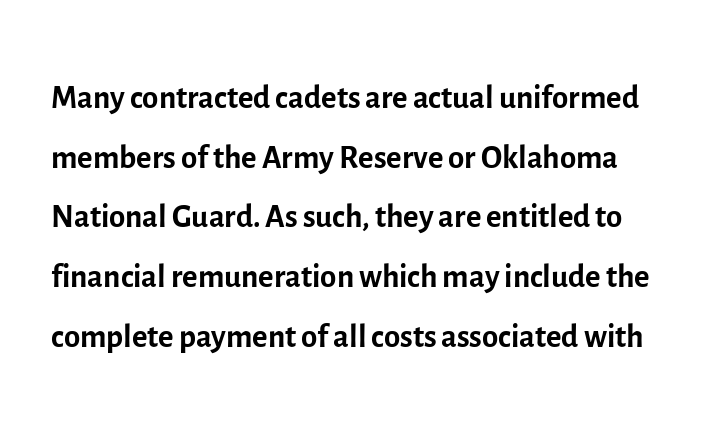
The image shows 47 px regular-weight sans-serif type, upright; set normal line spacing (1.27x), normal letter spacing, not underlined; a medium x-height.
